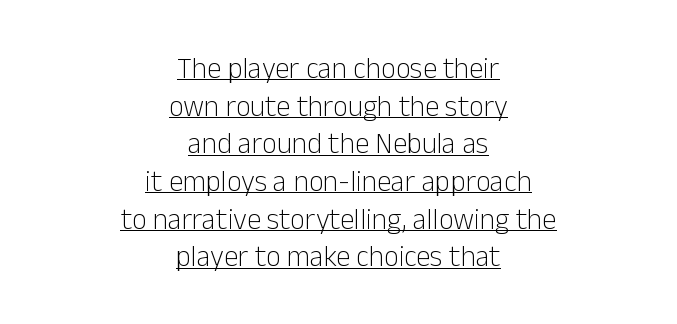
{"serif": "no", "italic": "no", "bold": "no", "weight": "light", "width": "normal", "stroke_contrast": "low", "x_height": "medium", "monospaced": "no", "underline": "yes", "align": "center", "line_spacing": "normal", "line_spacing_ratio": 1.3, "letter_spacing": "normal", "letter_spacing_em": 0.0, "glyph_px": 29}
